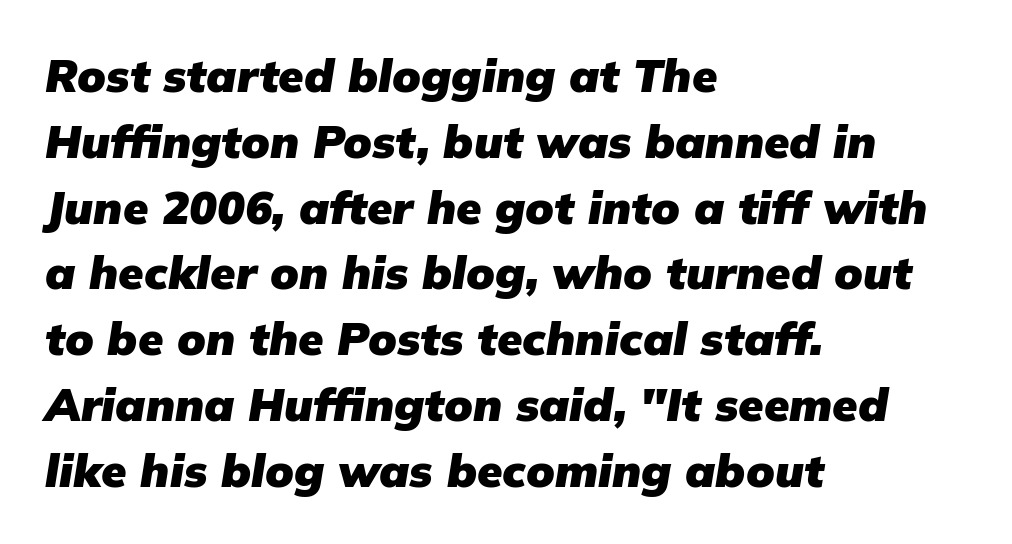
The image shows 46 px heavy type, italic (leaning right); set left-aligned, normal line spacing (1.43x), normal letter spacing, not underlined; low stroke contrast and a medium x-height.
